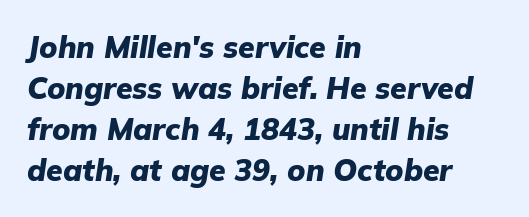
{"italic": "yes", "lean": "right", "slant_degrees": 9, "bold": "yes", "weight": "heavy", "width": "normal", "stroke_contrast": "low", "x_height": "medium", "monospaced": "no", "underline": "no", "align": "left", "line_spacing": "normal", "line_spacing_ratio": 1.37, "letter_spacing": "normal", "letter_spacing_em": 0.0, "glyph_px": 30}
